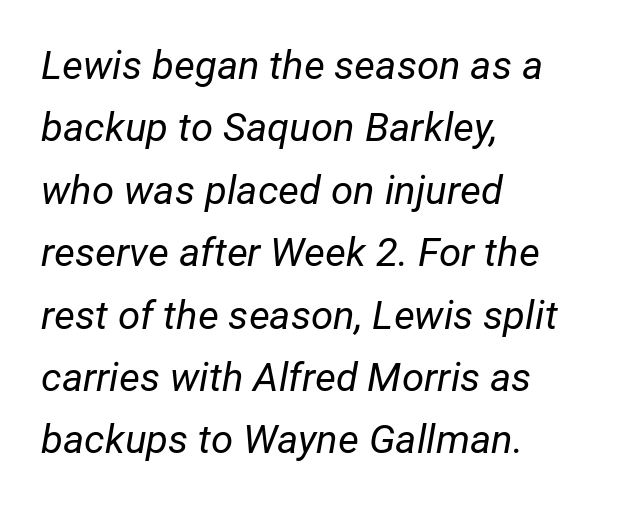
Q: Is the text bold? A: No.
Q: Is the text italic (slanted)? A: Yes, it leans right by about 12 degrees.
Q: Is the text underlined? A: No.
Q: How is the paragraph aligned? A: Left-aligned.
Q: Is the spacing between letters normal or unusually wide? A: Normal.
Q: Is the spacing between lines tight, normal or loose? A: Normal.
Q: Width (condensed, normal, or wide)? A: Normal.
Q: Stroke contrast? A: Low.
Q: x-height? A: Medium.
Q: Monospaced? A: No.
